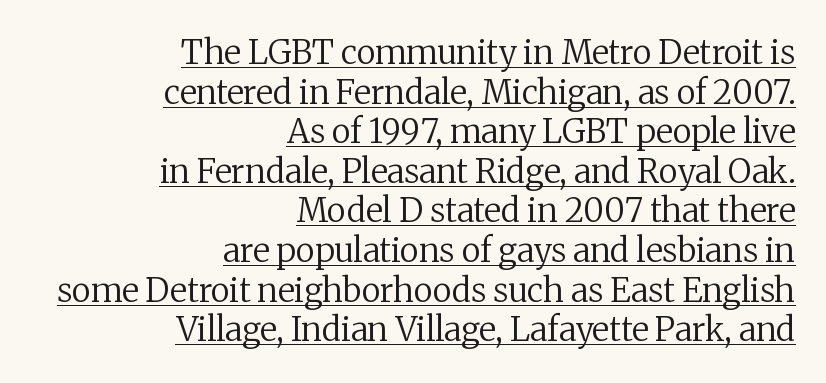
The image shows 33 px regular-weight serif type, upright; set right-aligned, line spacing 1.2x, normal letter spacing, underlined; medium stroke contrast and a medium x-height.
